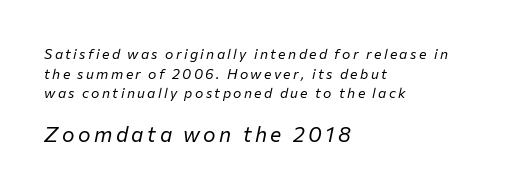
The image shows 21 px text type, italic (leaning right); set left-aligned, normal line spacing (1.4x), not underlined; the second (bottom) block is 1.5x larger.
